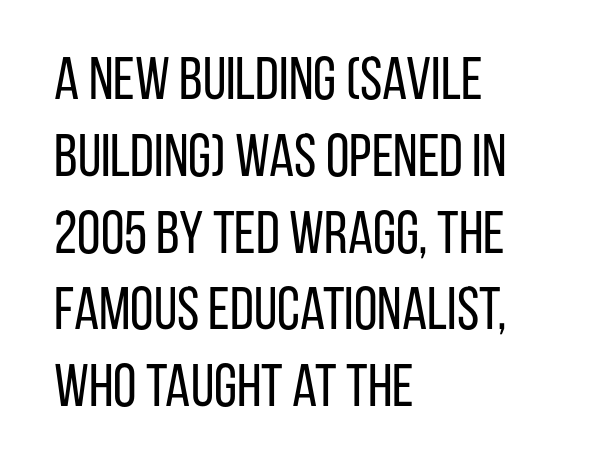
The image shows 60 px regular-weight, condensed sans-serif type, upright; set left-aligned, normal line spacing (1.28x), normal letter spacing, not underlined; low stroke contrast and a large x-height.
